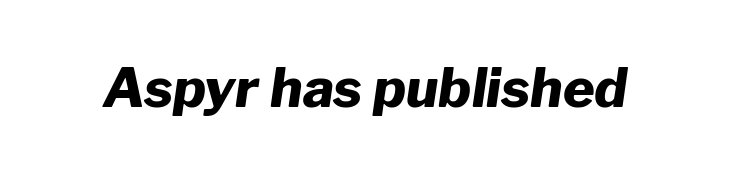
{"italic": "yes", "lean": "right", "slant_degrees": 8, "bold": "yes", "weight": "heavy", "width": "normal", "stroke_contrast": "low", "x_height": "medium", "monospaced": "no", "underline": "no", "letter_spacing": "normal", "letter_spacing_em": 0.0, "glyph_px": 54}
